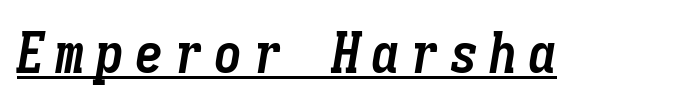
The image shows 57 px semibold, condensed type, italic (leaning right), monospaced; set underlined; low stroke contrast and a medium x-height.
